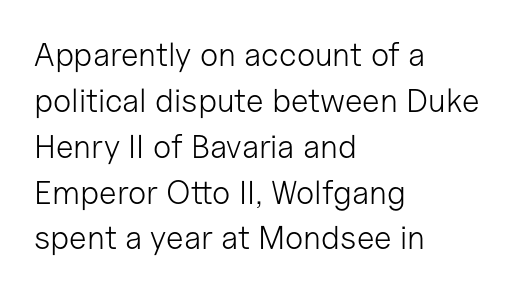
{"serif": "no", "italic": "no", "bold": "no", "weight": "light", "width": "normal", "stroke_contrast": "low", "x_height": "medium", "monospaced": "no", "underline": "no", "align": "left", "line_spacing": "normal", "line_spacing_ratio": 1.39, "letter_spacing": "normal", "letter_spacing_em": 0.0, "glyph_px": 33}
